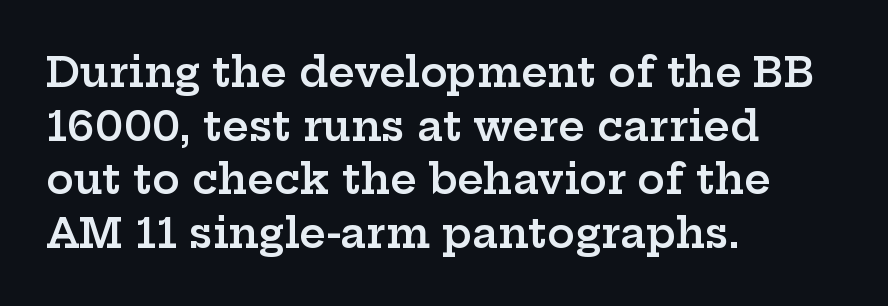
The image shows 41 px semibold, wide serif type, upright; set left-aligned, normal line spacing (1.31x), normal letter spacing, not underlined; low stroke contrast and a medium x-height.
